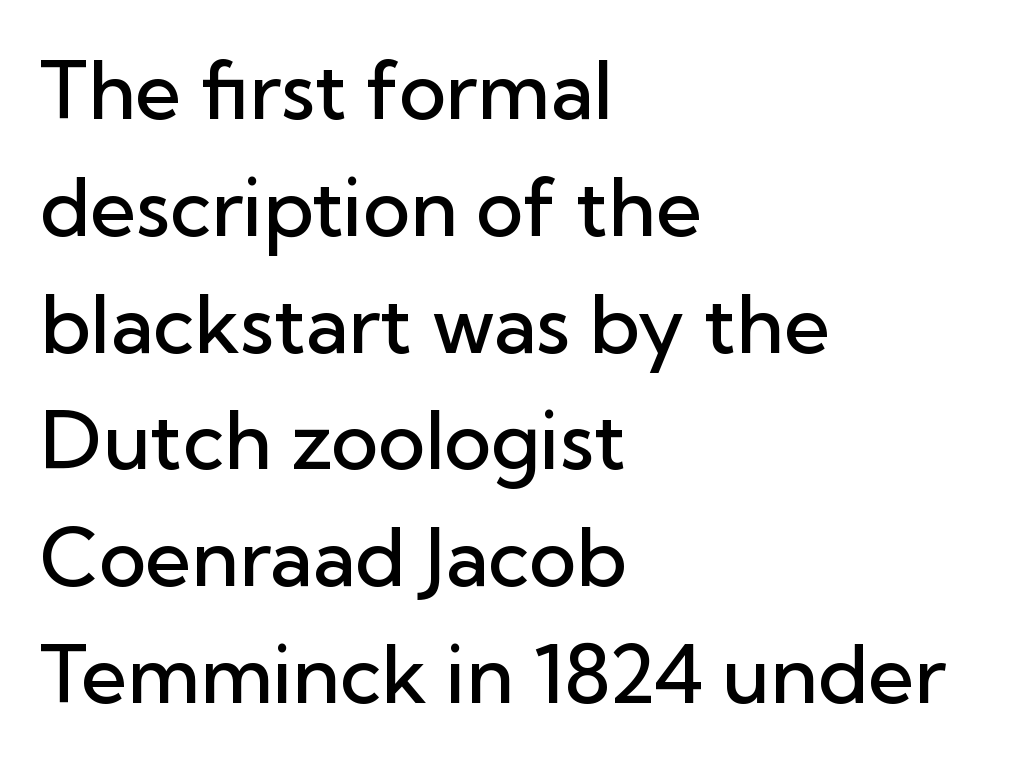
Q: Is the text bold? A: Semi-bold.
Q: Is the text italic (slanted)? A: No, it is upright.
Q: Is the typeface a serif or a sans-serif typeface? A: Sans-serif.
Q: Is the text underlined? A: No.
Q: How is the paragraph aligned? A: Left-aligned.
Q: Is the spacing between letters normal or unusually wide? A: Normal.
Q: Is the spacing between lines tight, normal or loose? A: Normal.
Q: Width (condensed, normal, or wide)? A: Normal.
Q: Stroke contrast? A: Low.
Q: x-height? A: Medium.
Q: Monospaced? A: No.
